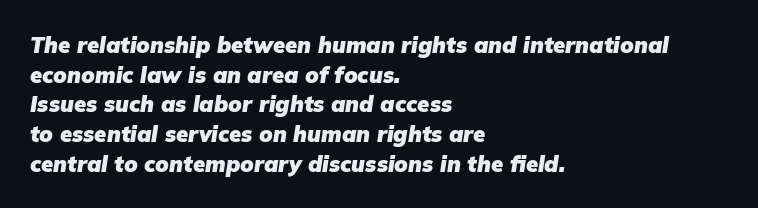
Q: Is the text bold? A: Yes.
Q: Is the text italic (slanted)? A: Yes, it leans right by about 9 degrees.
Q: Is the text underlined? A: No.
Q: How is the paragraph aligned? A: Left-aligned.
Q: Is the spacing between letters normal or unusually wide? A: Normal.
Q: Is the spacing between lines tight, normal or loose? A: Normal.
